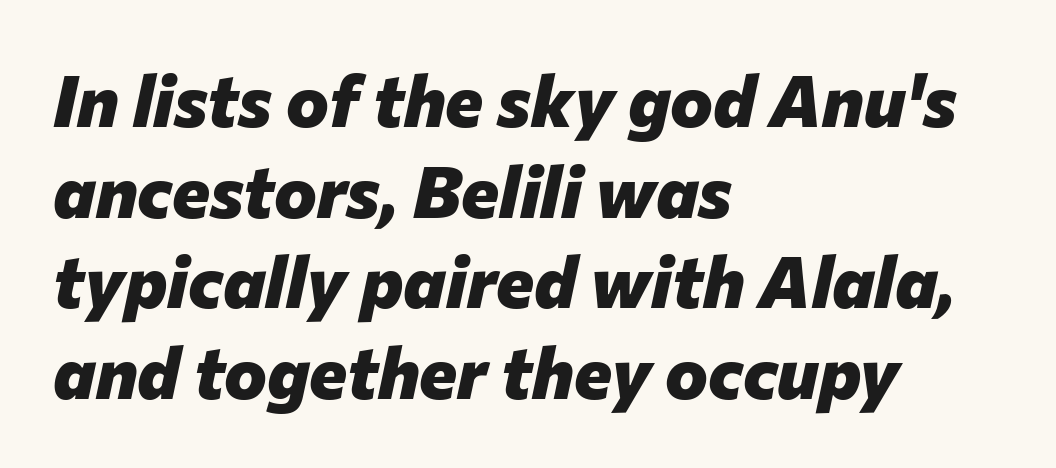
Normally led — the rows are evenly, conventionally spaced. Looks like regular typesetting: each glyph gets only the width it needs. A dark, heavy texture on the line: the type is bold. Caption: multi-line text, flush left, ragged right. Any mark beneath the type? The region is blank. This sample uses plain, unmodified letter spacing.
